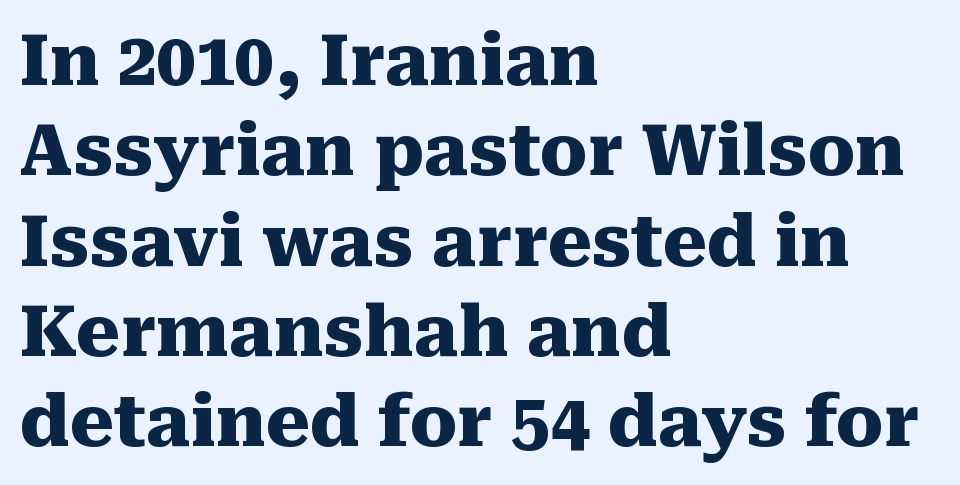
{"serif": "yes", "italic": "no", "bold": "yes", "weight": "heavy", "width": "normal", "stroke_contrast": "medium", "x_height": "medium", "monospaced": "no", "underline": "no", "align": "left", "line_spacing": "normal", "line_spacing_ratio": 1.29, "letter_spacing": "normal", "letter_spacing_em": 0.0, "glyph_px": 70}
